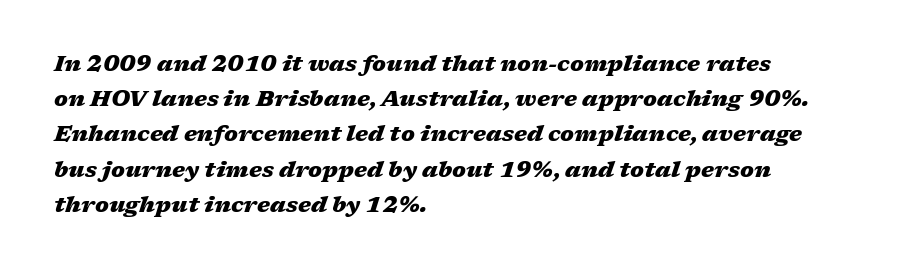
Every row of glyphs begins at an identical x-position on the left. A typesetter would call this zero additional tracking. Regarding leading, the lines here are spaced in the standard way. The font is running at its bold setting. The strip under each line holds only bare page. The letters are slanted; this is an italic face.
